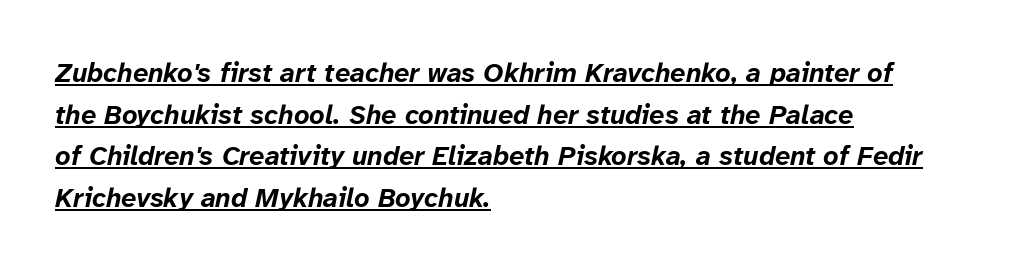
The image shows 27 px bold type, italic (leaning right); set left-aligned, normal line spacing (1.54x), normal letter spacing, underlined.
